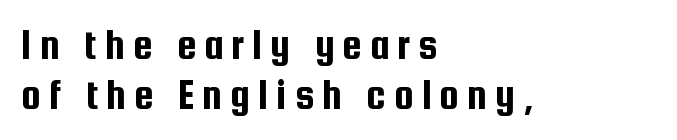
Here the designer chose a conventional face with non-uniform glyph widths. Casual observation: everything's shoved over to the left. What kind of face is this? One without serifs — a sans. The passage shown stacks its lines with hardly any gap. Descenders are the only things crossing below the line. Every stem runs plumb, perpendicular to the baseline.
